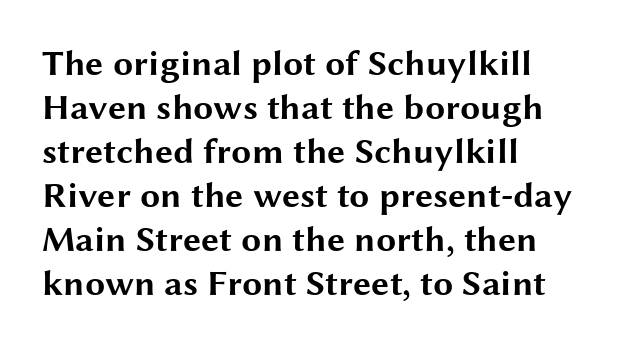
Typesetter's note: full bold, strokes at maximum text heaviness. Reading down the block, your eye returns to a fixed left position each line. You could call the tracking neutral — neither tight nor loose. No word sits above an underline. Think of a printed novel: that variable character pitch is what you see here. Observe the absence of serifs on each vertical stroke in this sample.
